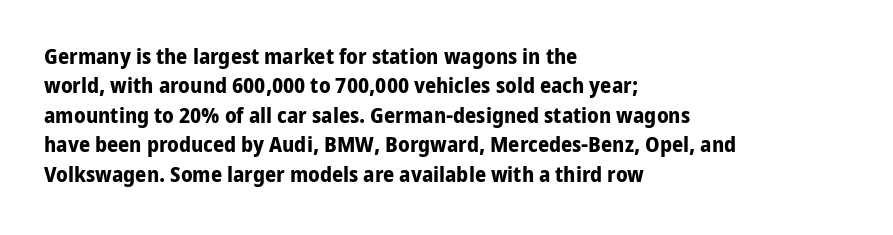
{"italic": "no", "bold": "yes", "underline": "no", "align": "left", "line_spacing": "normal", "line_spacing_ratio": 1.34, "letter_spacing": "normal", "letter_spacing_em": 0.0, "glyph_px": 22}
